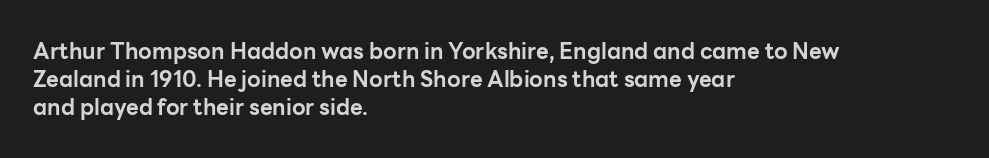
{"italic": "no", "bold": "yes", "underline": "no", "align": "left", "line_spacing": "normal", "line_spacing_ratio": 1.27, "letter_spacing": "normal", "letter_spacing_em": 0.0, "glyph_px": 22}
